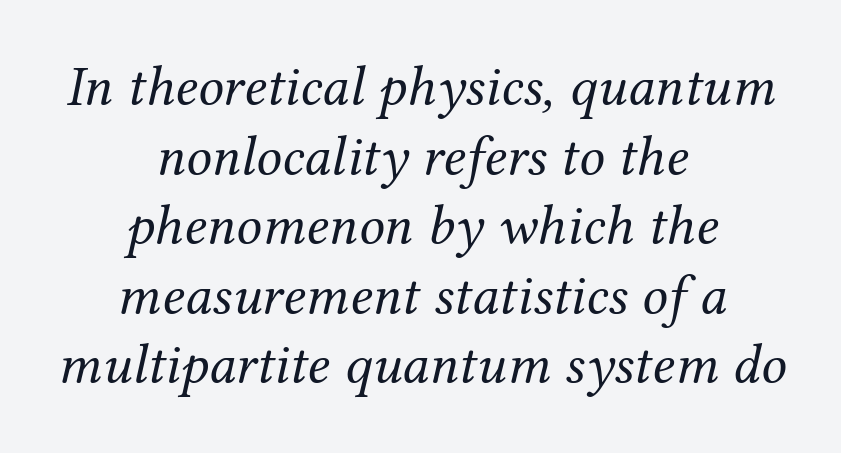
The image shows 57 px regular-weight serif type, italic (leaning right); set centered, line spacing 1.22x, normal letter spacing, not underlined; medium stroke contrast and a medium x-height.
